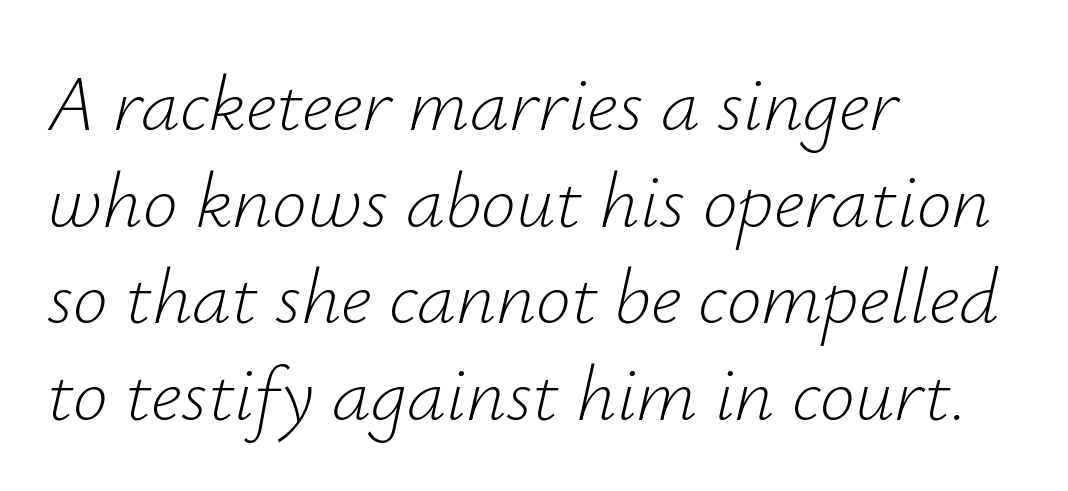
The rendering applies a slant to the glyphs. You could not count columns in this text — the font is proportionally spaced. The zone under the glyphs is completely vacant. Think standard paragraph weight, or any step lighter than that. In CSS terms this would be text-align: left.
